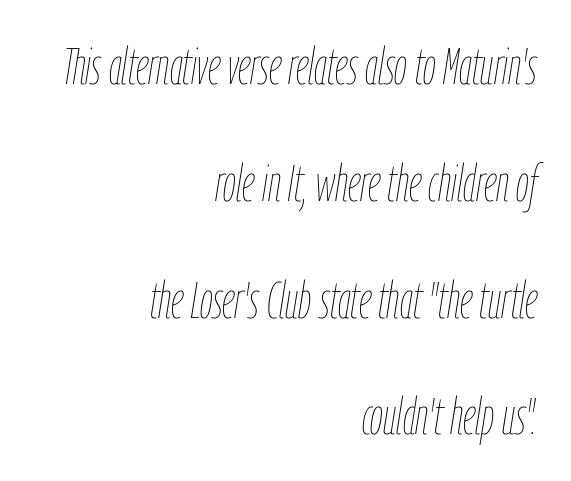
{"italic": "yes", "lean": "right", "slant_degrees": 9, "bold": "no", "weight": "thin", "width": "condensed", "stroke_contrast": "low", "x_height": "medium", "monospaced": "no", "underline": "no", "align": "right", "line_spacing": "loose", "line_spacing_ratio": 2.29, "letter_spacing": "normal", "letter_spacing_em": 0.0, "glyph_px": 51}
